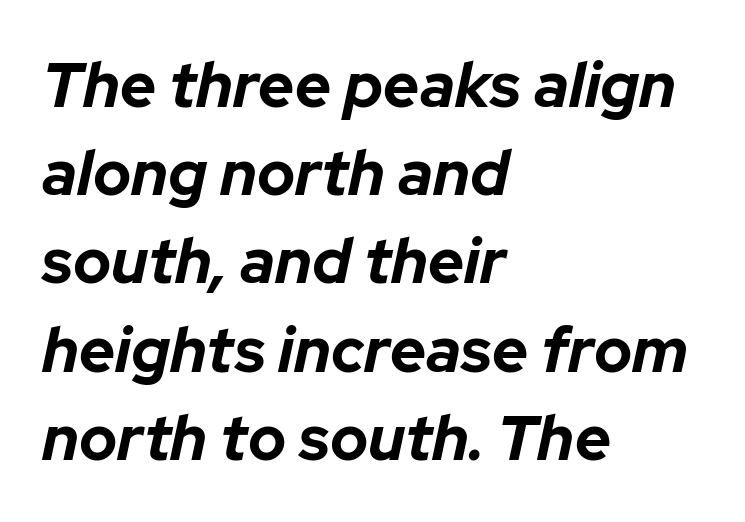
Q: Is the text bold? A: Yes.
Q: Is the text italic (slanted)? A: Yes, it leans right by about 12 degrees.
Q: Is the text underlined? A: No.
Q: How is the paragraph aligned? A: Left-aligned.
Q: Is the spacing between letters normal or unusually wide? A: Normal.
Q: Is the spacing between lines tight, normal or loose? A: Normal.
Q: Width (condensed, normal, or wide)? A: Normal.
Q: Stroke contrast? A: Low.
Q: x-height? A: Medium.
Q: Monospaced? A: No.
